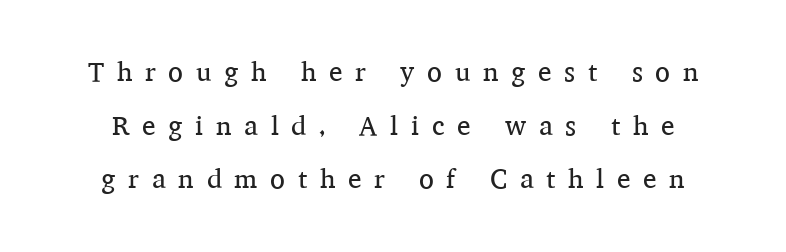
Q: Is the text bold? A: No.
Q: Is the text italic (slanted)? A: No, it is upright.
Q: Is the text underlined? A: No.
Q: Is the spacing between letters normal or unusually wide? A: Unusually wide.
Q: Is the spacing between lines tight, normal or loose? A: Loose.
